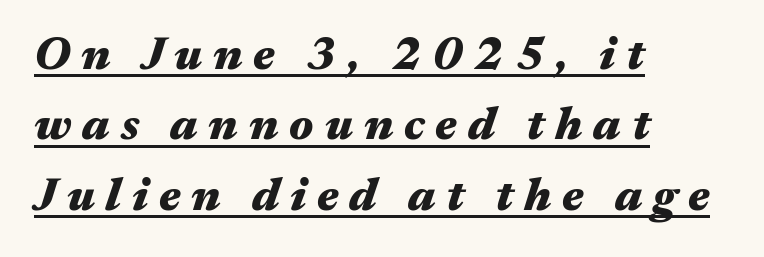
Compared with a centered layout, this one pins lines to the left instead. Words appear elongated and porous because spacing is wide. A typesetter would call this proportional, since set widths differ per character. This sample uses an oblique cut, with every glyph tilted off the vertical. You'd pick this weight for a headline — it's a proper bold.
